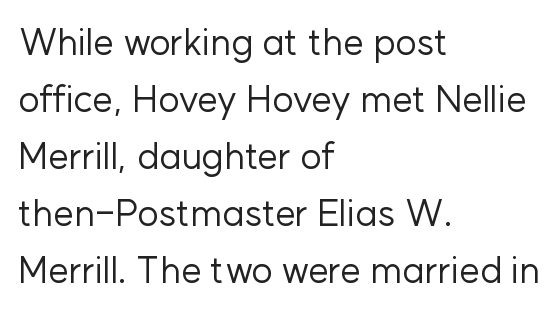
The image shows 37 px regular-weight sans-serif type, upright; set left-aligned, normal line spacing (1.54x), normal letter spacing, not underlined; low stroke contrast and a medium x-height.
